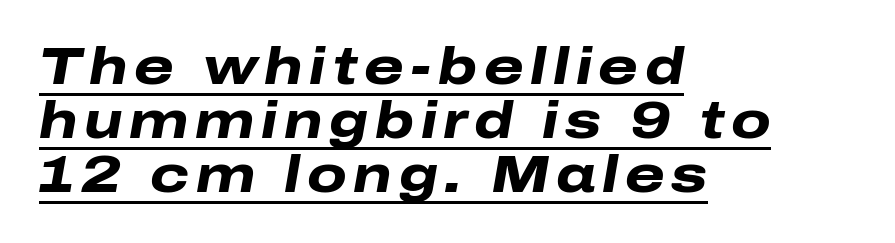
Caption: lettering with a line underneath. The lines are packed closely together with very little leading. The whole block is typeset with a tilt. Each line starts at the same left margin while the right side varies.
